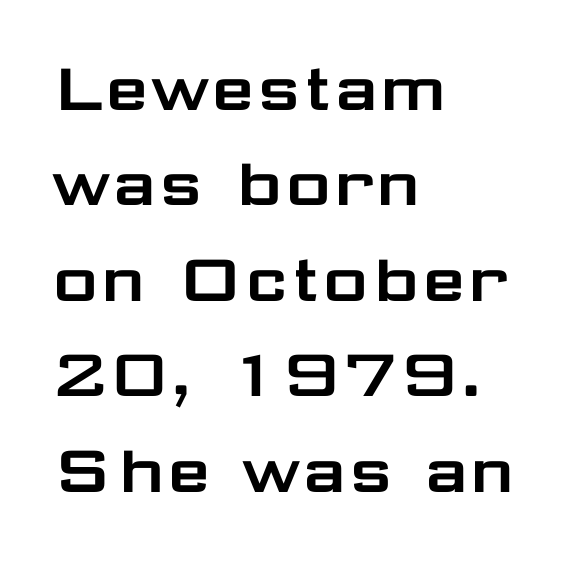
Q: Is the text italic (slanted)? A: No, it is upright.
Q: Is the typeface a serif or a sans-serif typeface? A: Sans-serif.
Q: Is the text underlined? A: No.
Q: How is the paragraph aligned? A: Left-aligned.
Q: Is the spacing between letters normal or unusually wide? A: Normal.
Q: Width (condensed, normal, or wide)? A: Wide.
Q: Stroke contrast? A: Low.
Q: x-height? A: Medium.
Q: Monospaced? A: No.
